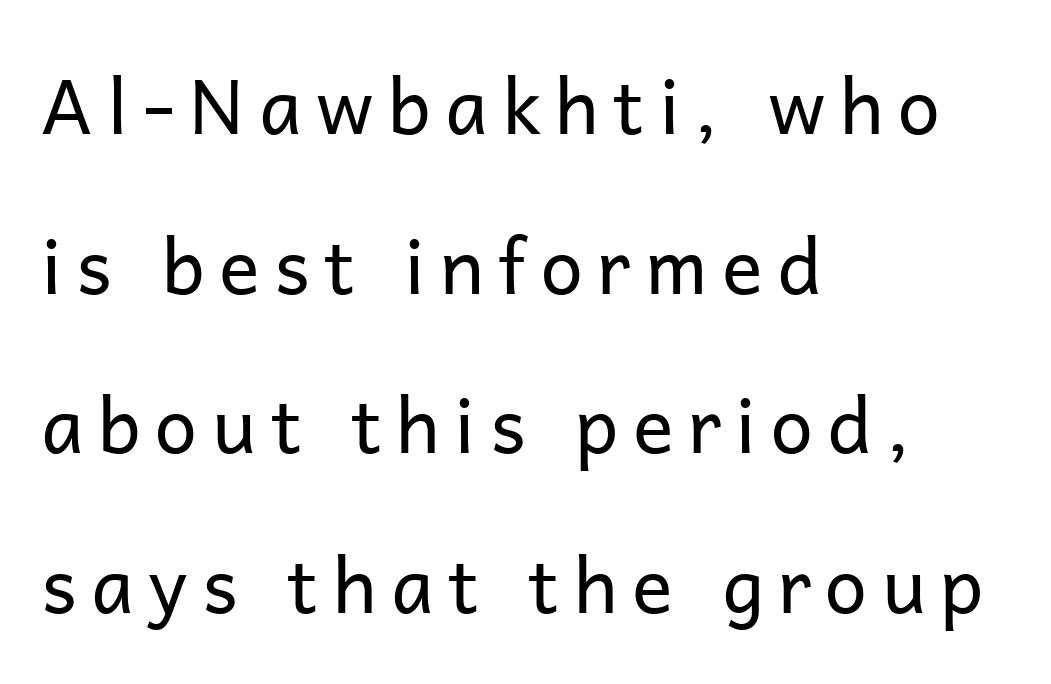
{"serif": "no", "italic": "no", "bold": "no", "weight": "regular", "width": "normal", "stroke_contrast": "low", "x_height": "medium", "monospaced": "no", "underline": "no", "align": "left", "line_spacing": "loose", "line_spacing_ratio": 2.1, "glyph_px": 76}
